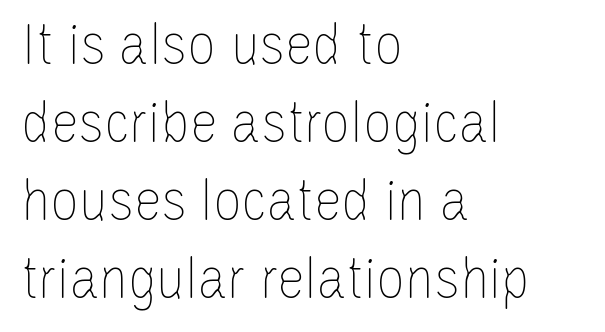
Q: Is the text bold? A: No.
Q: Is the text italic (slanted)? A: No, it is upright.
Q: Is the text underlined? A: No.
Q: How is the paragraph aligned? A: Left-aligned.
Q: Is the spacing between letters normal or unusually wide? A: Normal.
Q: Width (condensed, normal, or wide)? A: Condensed.
Q: Stroke contrast? A: Low.
Q: x-height? A: Large.
Q: Monospaced? A: No.
